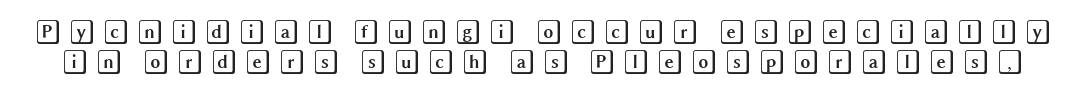
Q: Is the text italic (slanted)? A: No, it is upright.
Q: Is the text underlined? A: No.
Q: Is the spacing between letters normal or unusually wide? A: Unusually wide.
